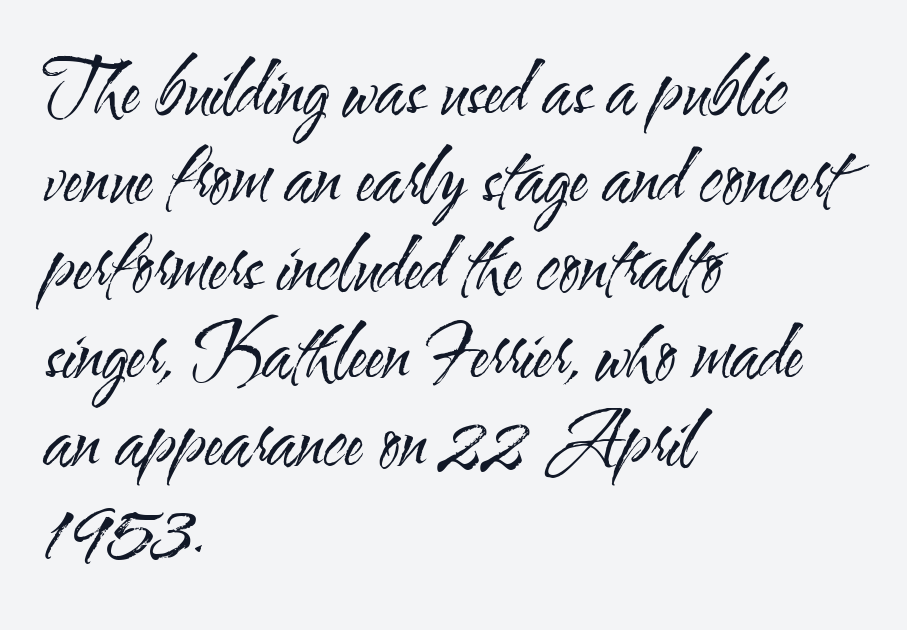
The image shows 71 px regular-weight, condensed sans-serif type; set left-aligned, line spacing 1.24x, normal letter spacing, not underlined; medium stroke contrast and a small x-height.
